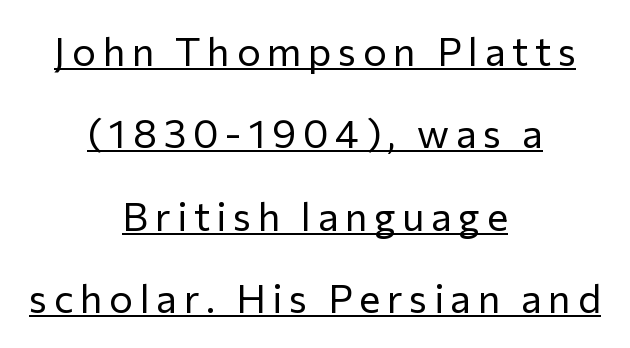
{"serif": "no", "italic": "no", "bold": "no", "weight": "regular", "width": "normal", "stroke_contrast": "low", "x_height": "medium", "monospaced": "no", "underline": "yes", "align": "center", "line_spacing": "loose", "line_spacing_ratio": 2.06, "glyph_px": 40}
